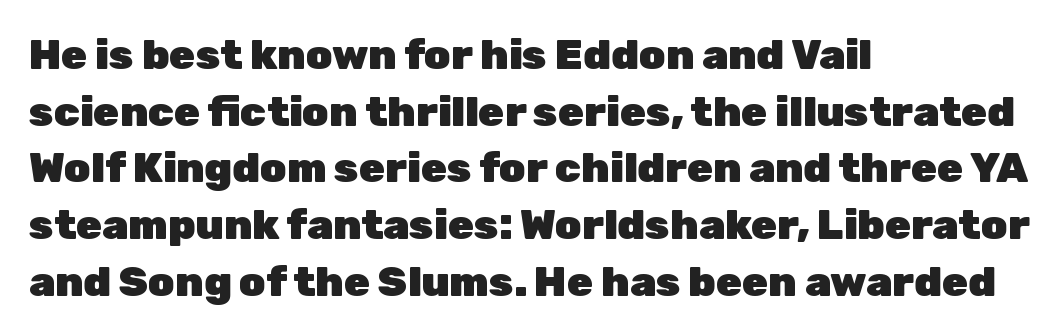
The letters advance in unequal steps, a hallmark of proportional type. The line texture is even and compact thanks to regular tracking. If you measured baseline to baseline, you'd find a middling distance. It's the straight-up-and-down kind of type. I'd describe the lettering as bold — thick and assertive. The space beneath each line is pristine and unruled.
